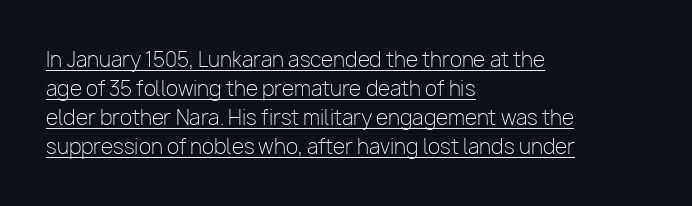
The tracking reads as untouched default to a designer's eye. The line-height multiplier appears to be the usual default. This is not heavy type; no bold has been used. What decoration does the sample have? An underline. The lines are quadded left.
